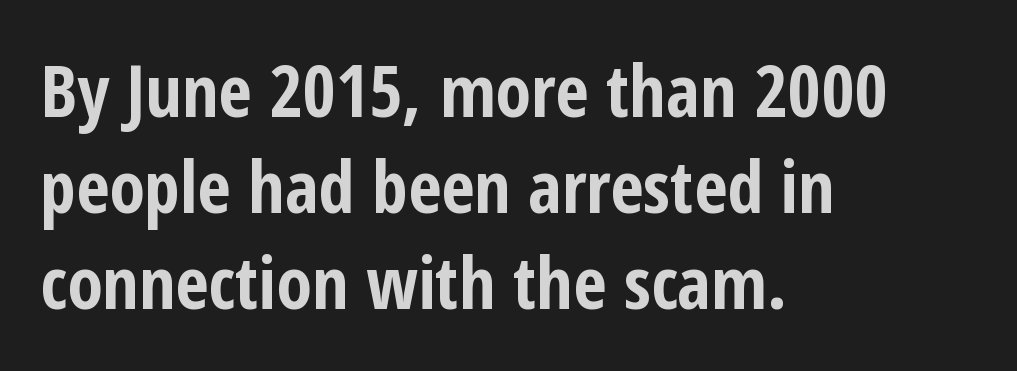
The image shows 72 px bold, condensed sans-serif type, upright; set left-aligned, normal line spacing (1.33x), normal letter spacing, not underlined; low stroke contrast and a medium x-height.
